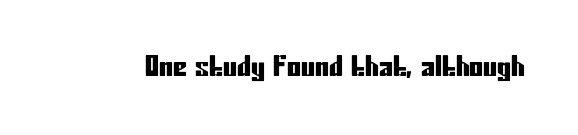
The image shows 28 px condensed sans-serif type, upright; set normal letter spacing, not underlined; low stroke contrast and a medium x-height.
